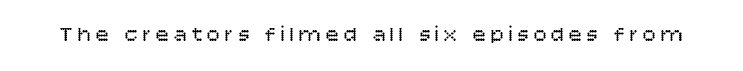
{"italic": "no", "bold": "no", "underline": "no", "letter_spacing": "wide", "letter_spacing_em": 0.21, "glyph_px": 22}
